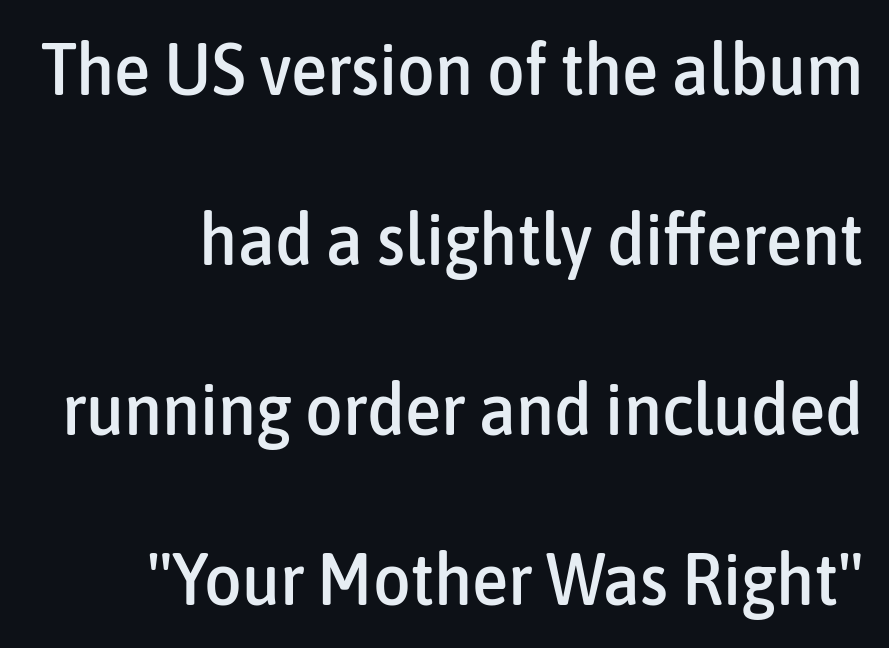
Nothing sits at the stroke ends, so this counts as sans-serif. Regarding leading, the lines here are spaced well apart. The letters stand upright; this is a roman face. Proportional: the letters do not fall into vertical columns. The baseline area is clear. This rendering leaves character spacing at its baseline value.
